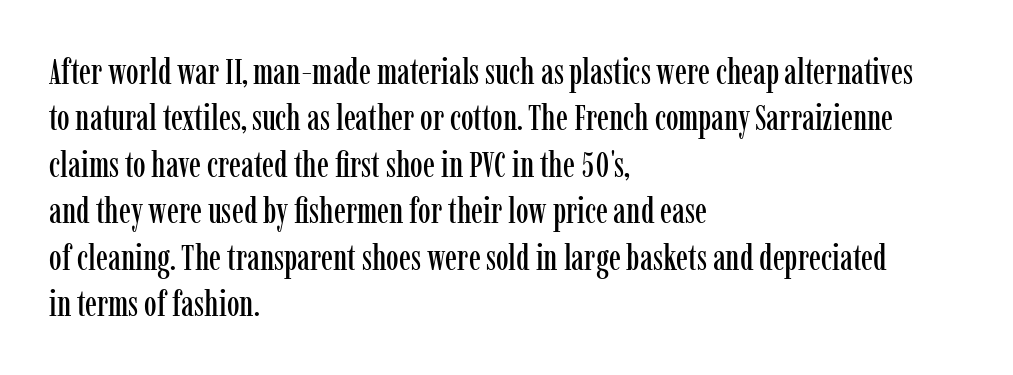
The image shows 36 px condensed serif type, upright; set left-aligned, normal line spacing (1.29x), normal letter spacing, not underlined; low stroke contrast and a medium x-height.
